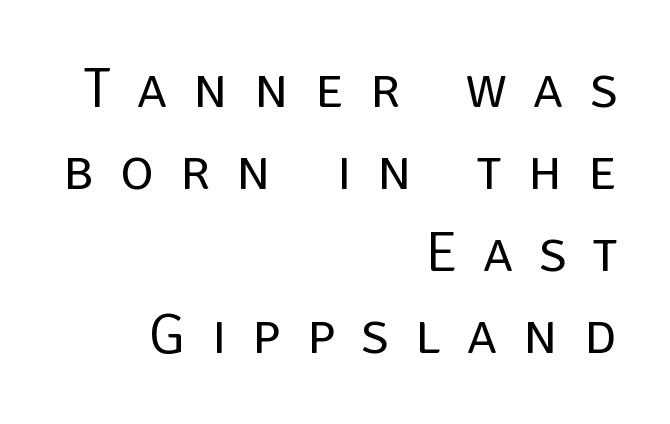
{"serif": "no", "italic": "no", "bold": "no", "weight": "regular", "width": "normal", "stroke_contrast": "low", "x_height": "large", "monospaced": "no", "underline": "no", "align": "right", "line_spacing": "normal", "line_spacing_ratio": 1.44, "letter_spacing": "wide", "letter_spacing_em": 0.46, "glyph_px": 57}
